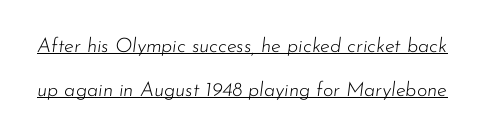
{"italic": "yes", "lean": "right", "slant_degrees": 7, "bold": "no", "underline": "yes", "line_spacing": "loose", "line_spacing_ratio": 2.2, "letter_spacing": "normal", "letter_spacing_em": 0.0, "glyph_px": 20}
